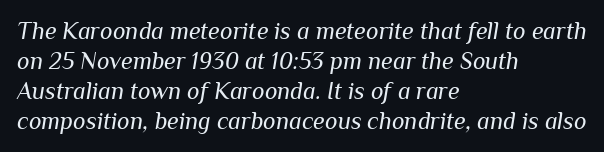
Q: Is the text bold? A: No.
Q: Is the text italic (slanted)? A: Yes, it leans right by about 10 degrees.
Q: Is the text underlined? A: No.
Q: How is the paragraph aligned? A: Left-aligned.
Q: Is the spacing between letters normal or unusually wide? A: Normal.
Q: Is the spacing between lines tight, normal or loose? A: Normal.
